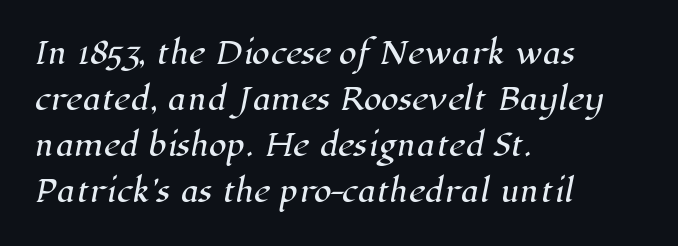
Clear beneath every line of the passage. Observe the serifs anchoring each vertical stroke in this sample. Think of a printed novel: that variable character pitch is what you see here. The gaps between neighbouring characters are ordinary and unremarkable. Is the block centered? No — it sits flush against the left margin. Regular leading.
